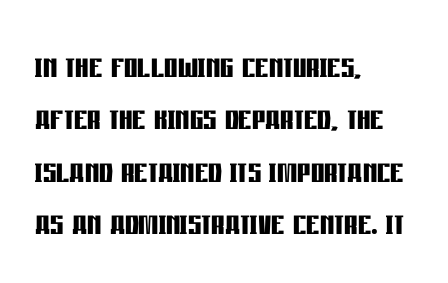
The letters sit at their default tracking, neither squeezed nor spread. Words float on clear page, feet unadorned. You could not count columns in this text — the font is proportionally spaced. The lines sit at an ordinary, default distance from one another.
